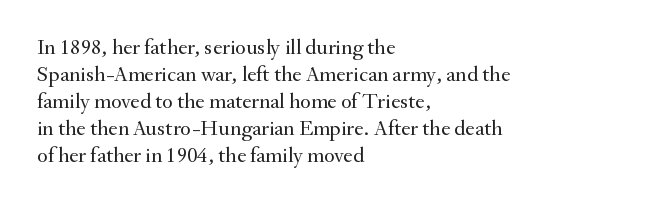
The image shows 22 px text type, upright; set left-aligned, line spacing 1.23x, normal letter spacing, not underlined.
